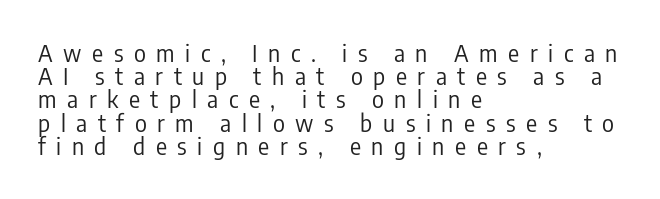
{"italic": "no", "bold": "no", "underline": "no", "align": "left", "line_spacing": "tight", "line_spacing_ratio": 1.01, "letter_spacing": "wide", "letter_spacing_em": 0.46, "glyph_px": 23}
